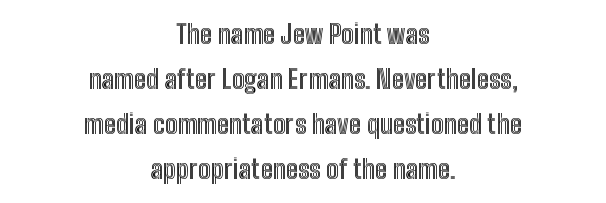
Quick note: not italic, upright. Glyph-to-glyph distance matches everyday printed text. Centered paragraph, ragged on both sides. A clean baseline with only descenders dipping below it.
